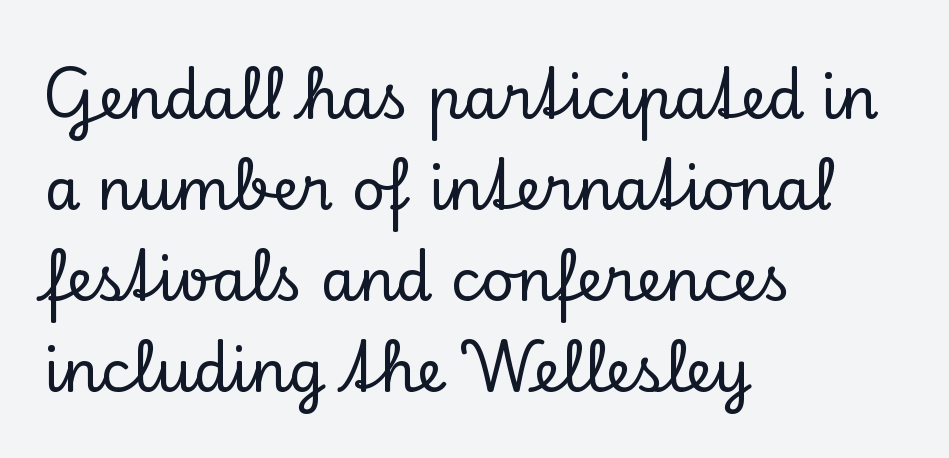
Tall strokes in this sample are plumb rather than angled. The compositor pushed each line to the left boundary. This block has exactly the height ordinary leading produces. This rendering leaves character spacing at its baseline value.
